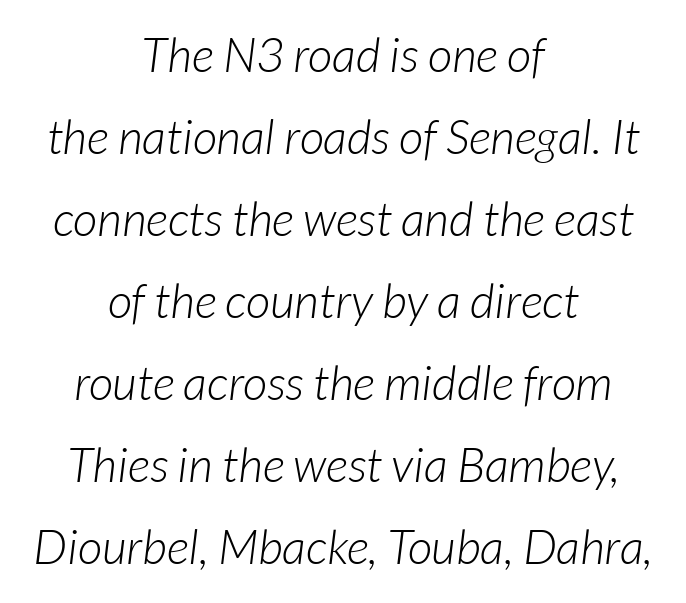
The image shows 48 px light sans-serif type; set centered, line spacing 1.71x, normal letter spacing, not underlined; low stroke contrast and a medium x-height.
